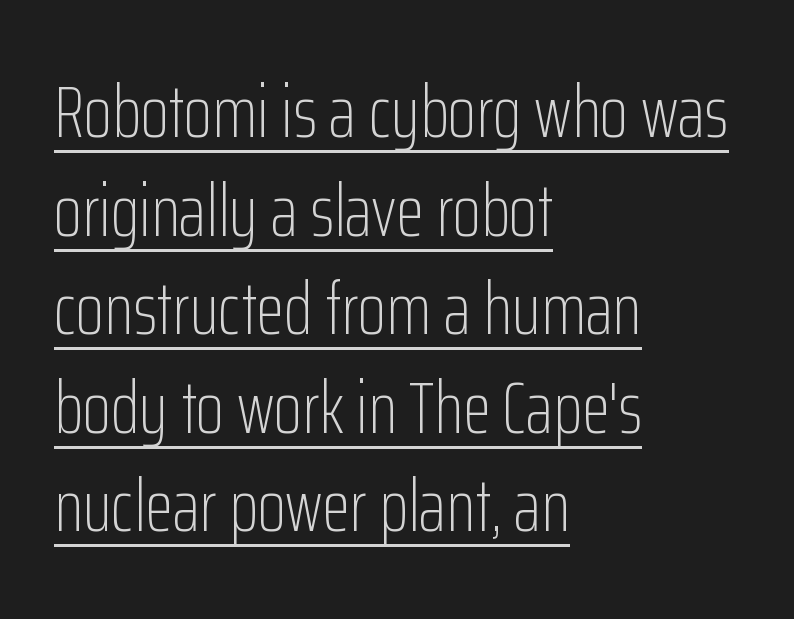
The image shows 73 px light, condensed sans-serif type, upright; set left-aligned, normal line spacing (1.35x), normal letter spacing, underlined; low stroke contrast and a medium x-height.
